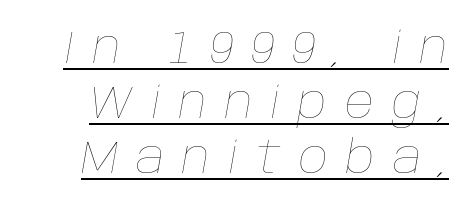
The image shows 45 px thin type, italic (leaning right); set line spacing 1.22x, unusually wide letter spacing (+0.4 em), underlined; low stroke contrast and a large x-height.
